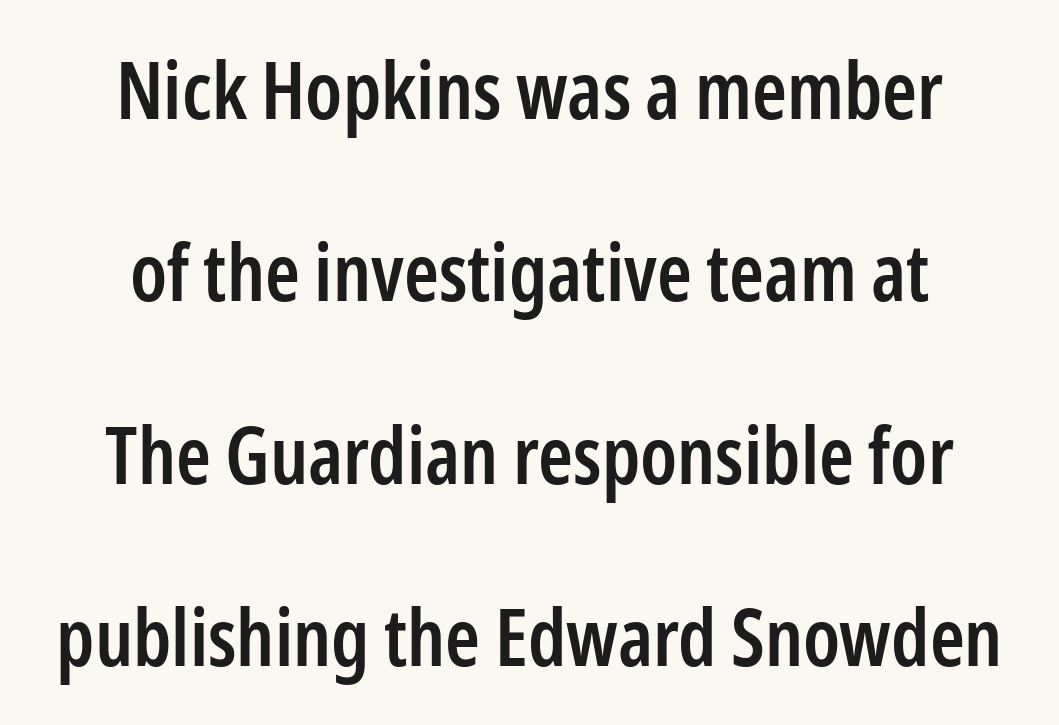
The image shows 79 px semibold, condensed sans-serif type, upright; set centered, loose line spacing (2.31x), normal letter spacing, not underlined; low stroke contrast and a medium x-height.
